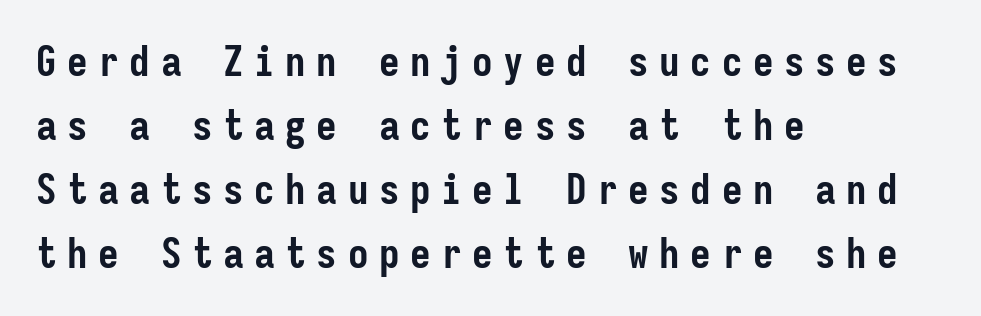
The image shows 41 px semibold, condensed sans-serif type, upright, monospaced; set left-aligned, normal line spacing (1.56x), unusually wide letter spacing (+0.26 em), not underlined; low stroke contrast and a medium x-height.
